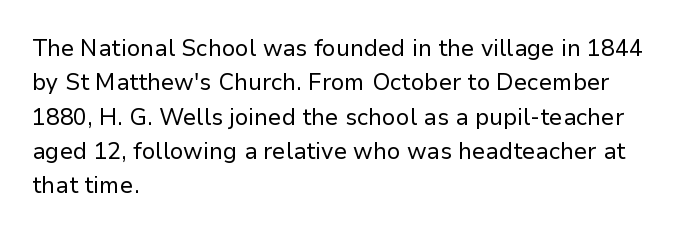
The image shows 23 px text type, upright; set left-aligned, normal line spacing (1.49x), normal letter spacing, not underlined.
